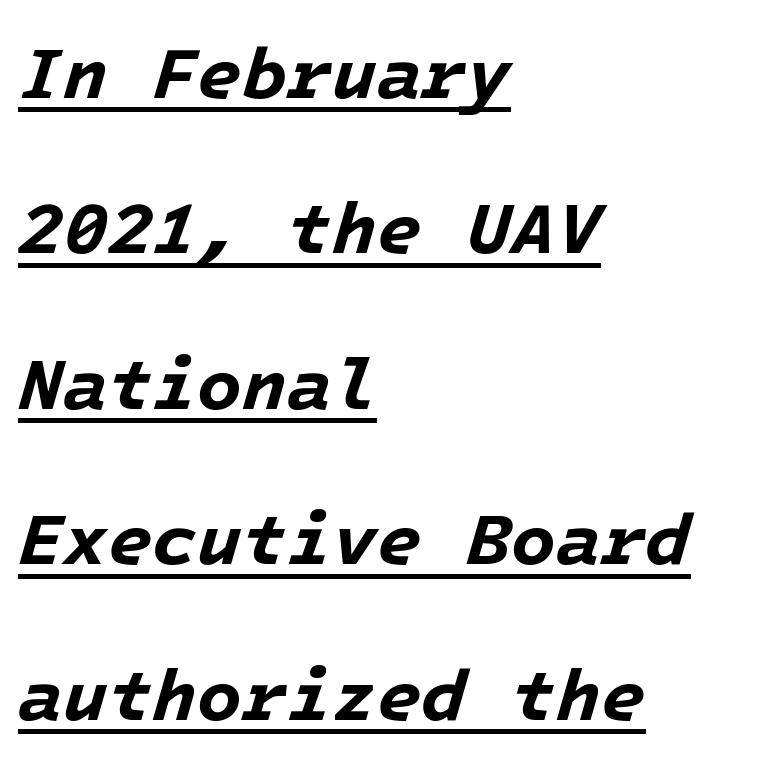
{"italic": "yes", "lean": "right", "slant_degrees": 16, "bold": "yes", "weight": "bold", "width": "normal", "stroke_contrast": "low", "x_height": "medium", "underline": "yes", "align": "left", "line_spacing": "loose", "line_spacing_ratio": 2.13, "letter_spacing": "normal", "letter_spacing_em": 0.0, "glyph_px": 73}
